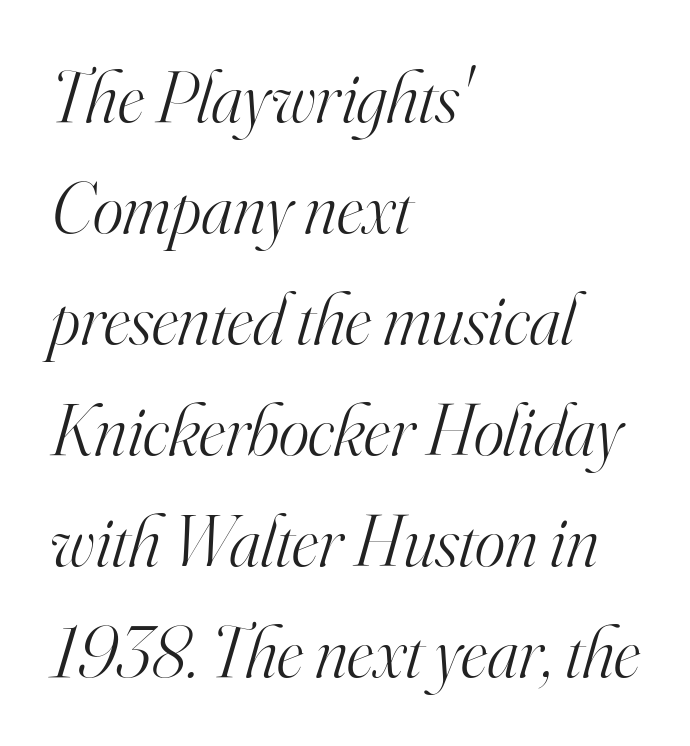
{"serif": "yes", "italic": "yes", "lean": "right", "slant_degrees": 16, "bold": "no", "weight": "light", "width": "normal", "stroke_contrast": "high", "x_height": "small", "monospaced": "no", "underline": "no", "align": "left", "line_spacing": "normal", "line_spacing_ratio": 1.52, "letter_spacing": "normal", "letter_spacing_em": 0.0, "glyph_px": 73}
